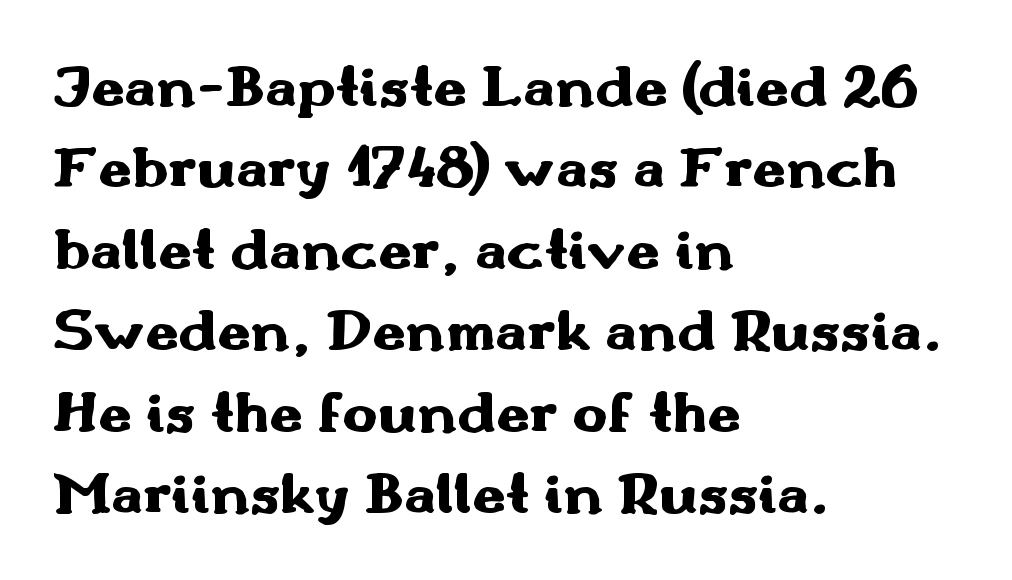
{"serif": "no", "italic": "no", "bold": "yes", "weight": "heavy", "width": "wide", "stroke_contrast": "medium", "x_height": "small", "monospaced": "no", "underline": "no", "align": "left", "line_spacing": "normal", "line_spacing_ratio": 1.38, "letter_spacing": "normal", "letter_spacing_em": 0.0, "glyph_px": 59}
